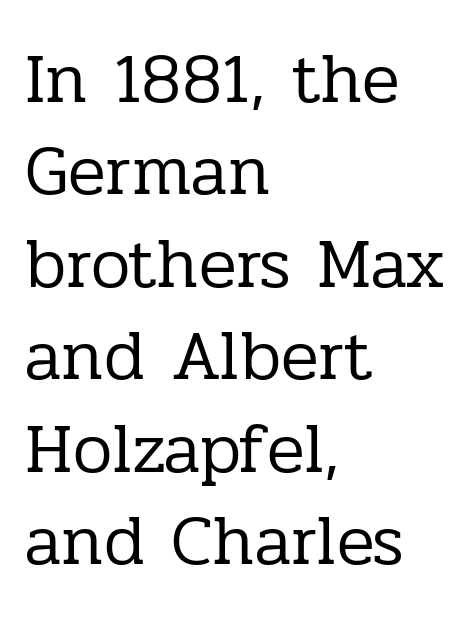
{"serif": "yes", "italic": "no", "bold": "no", "weight": "regular", "width": "normal", "stroke_contrast": "low", "x_height": "medium", "monospaced": "no", "underline": "no", "align": "left", "line_spacing": "normal", "line_spacing_ratio": 1.32, "letter_spacing": "normal", "letter_spacing_em": 0.0, "glyph_px": 70}
